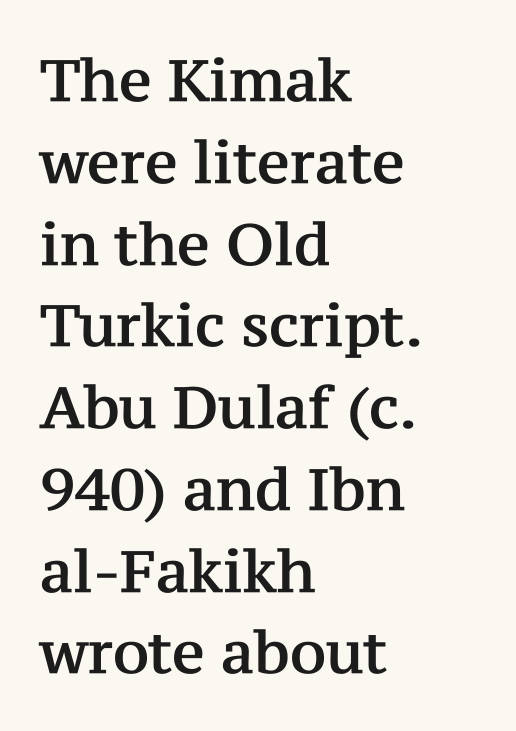
Q: Is the text italic (slanted)? A: No, it is upright.
Q: Is the typeface a serif or a sans-serif typeface? A: Serif.
Q: Is the text underlined? A: No.
Q: How is the paragraph aligned? A: Left-aligned.
Q: Is the spacing between letters normal or unusually wide? A: Normal.
Q: Is the spacing between lines tight, normal or loose? A: Normal.
Q: Width (condensed, normal, or wide)? A: Normal.
Q: Stroke contrast? A: Medium.
Q: x-height? A: Medium.
Q: Monospaced? A: No.
